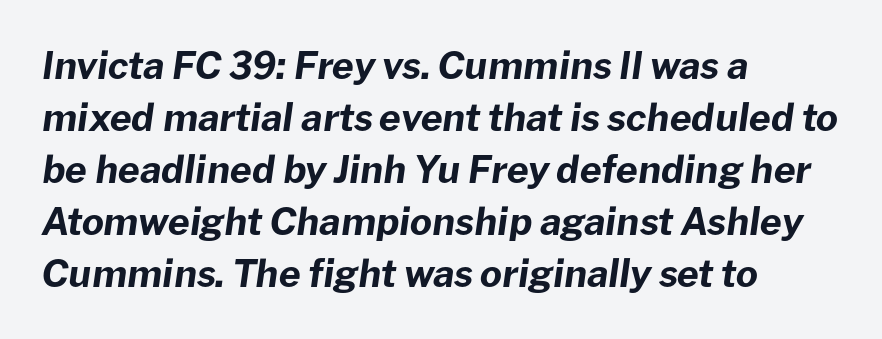
Q: Is the text bold? A: Yes.
Q: Is the text italic (slanted)? A: Yes, it leans right by about 8 degrees.
Q: Is the text underlined? A: No.
Q: How is the paragraph aligned? A: Left-aligned.
Q: Is the spacing between letters normal or unusually wide? A: Normal.
Q: Is the spacing between lines tight, normal or loose? A: Normal.
Q: Width (condensed, normal, or wide)? A: Normal.
Q: Stroke contrast? A: Low.
Q: x-height? A: Medium.
Q: Monospaced? A: No.
